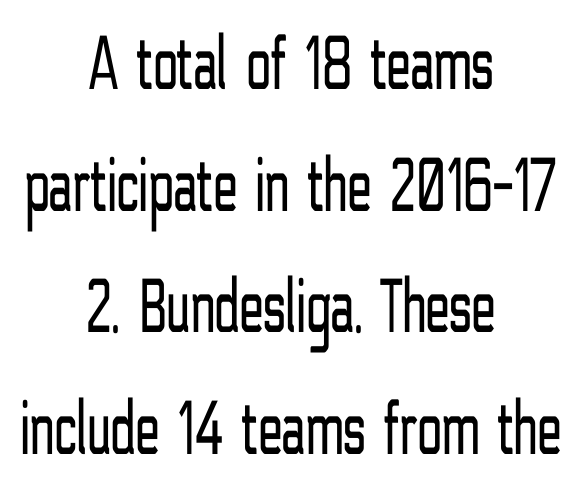
The image shows 79 px light, condensed sans-serif type, upright; set centered, normal line spacing (1.54x), normal letter spacing, not underlined; low stroke contrast and a medium x-height.
